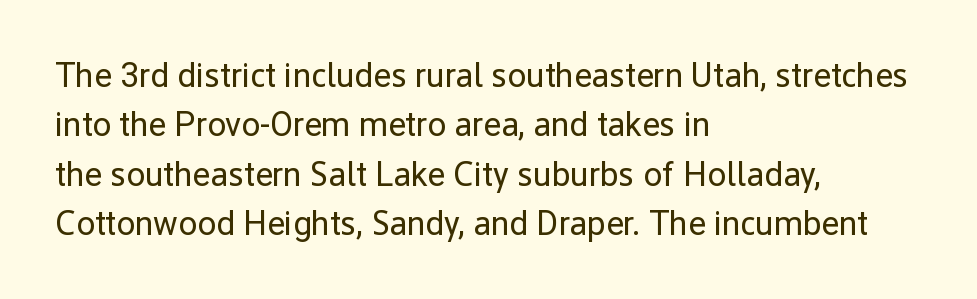
The image shows 34 px regular-weight sans-serif type, upright; set left-aligned, normal line spacing (1.45x), normal letter spacing, not underlined; low stroke contrast and a medium x-height.
